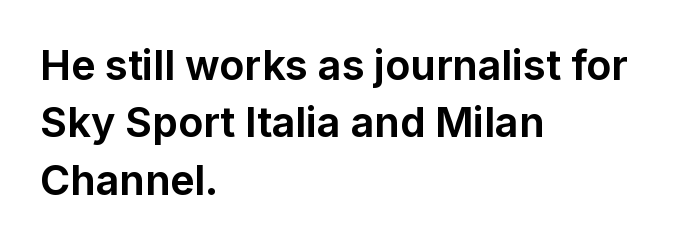
Q: Is the text bold? A: Yes.
Q: Is the text italic (slanted)? A: No, it is upright.
Q: Is the typeface a serif or a sans-serif typeface? A: Sans-serif.
Q: Is the text underlined? A: No.
Q: How is the paragraph aligned? A: Left-aligned.
Q: Is the spacing between letters normal or unusually wide? A: Normal.
Q: Is the spacing between lines tight, normal or loose? A: Normal.
Q: Width (condensed, normal, or wide)? A: Normal.
Q: Stroke contrast? A: Low.
Q: x-height? A: Medium.
Q: Monospaced? A: No.
